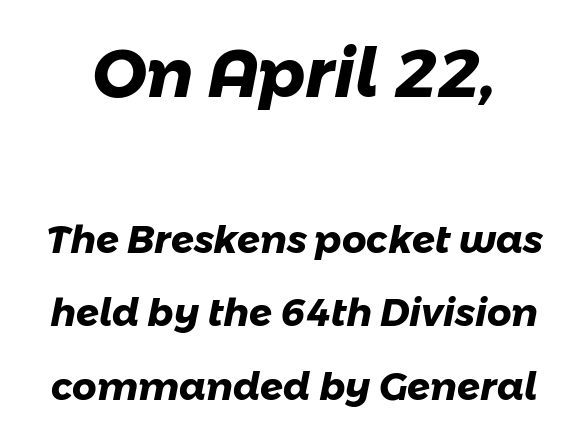
The image shows 67 px heavy sans-serif type; set loose line spacing (1.94x), normal letter spacing, not underlined; the first (top) block is 1.76x larger; low stroke contrast and a medium x-height.
